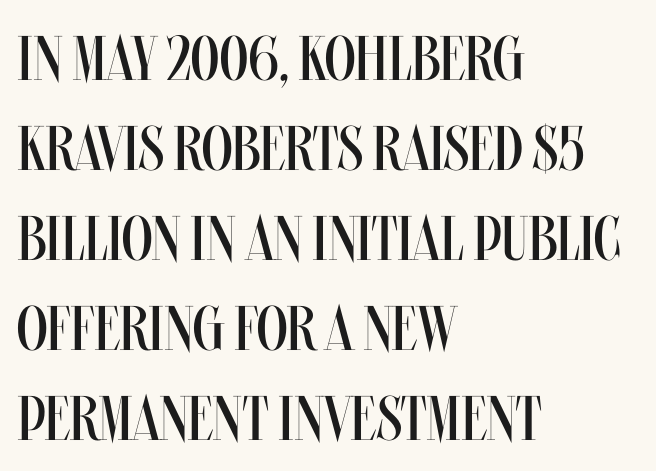
Letters have the restrained weight of plain body copy at most. Teacher's note: observe the even left margin — that is flush-left alignment. A typesetter would call this proportional, since set widths differ per character. The lettering stays uniformly vertical, giving the passage a roman look. Line spacing here is normal. A bare baseline throughout the passage.
